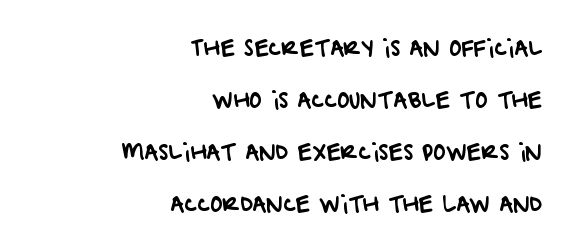
{"underline": "no", "align": "right", "line_spacing": "loose", "line_spacing_ratio": 2.47, "letter_spacing": "normal", "letter_spacing_em": 0.0, "glyph_px": 21}
